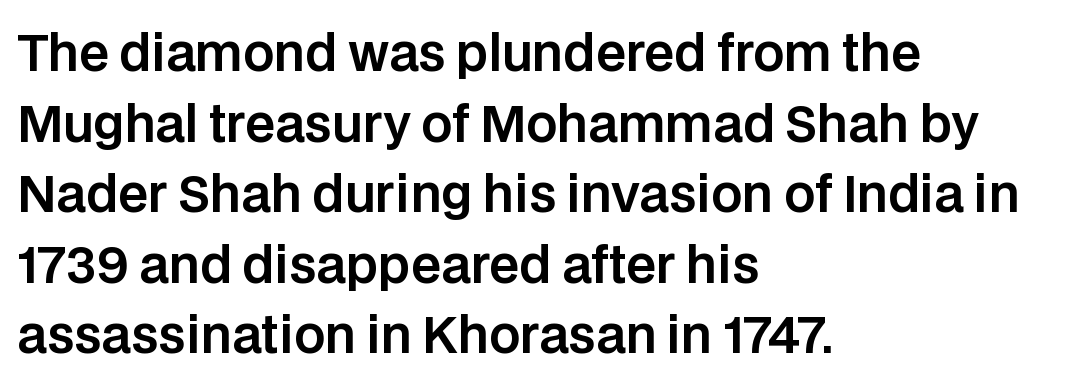
{"serif": "no", "italic": "no", "width": "normal", "stroke_contrast": "low", "x_height": "large", "monospaced": "no", "underline": "no", "align": "left", "line_spacing": "normal", "line_spacing_ratio": 1.44, "letter_spacing": "normal", "letter_spacing_em": 0.0, "glyph_px": 49}
